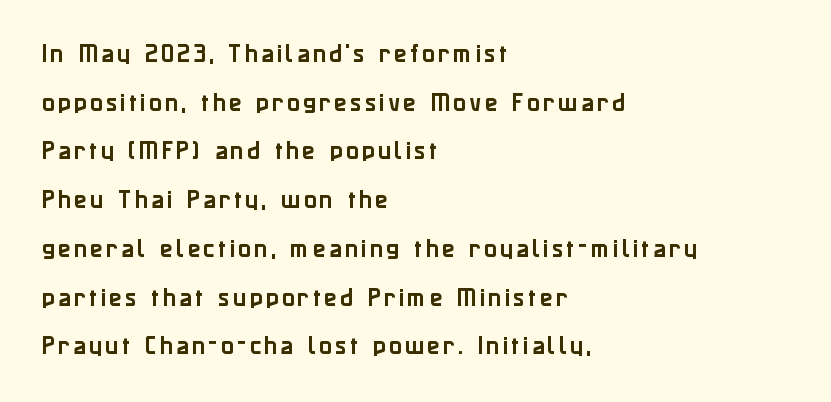
{"italic": "no", "underline": "no", "align": "left", "line_spacing": "loose", "line_spacing_ratio": 2.32, "glyph_px": 21}
